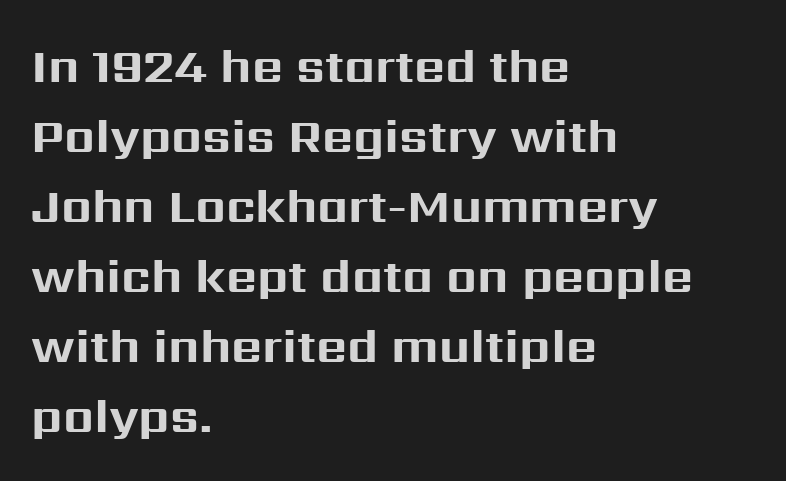
{"serif": "no", "italic": "no", "bold": "yes", "weight": "bold", "width": "normal", "stroke_contrast": "medium", "x_height": "medium", "monospaced": "no", "underline": "no", "align": "left", "line_spacing": "normal", "line_spacing_ratio": 1.46, "letter_spacing": "normal", "letter_spacing_em": 0.0, "glyph_px": 48}
